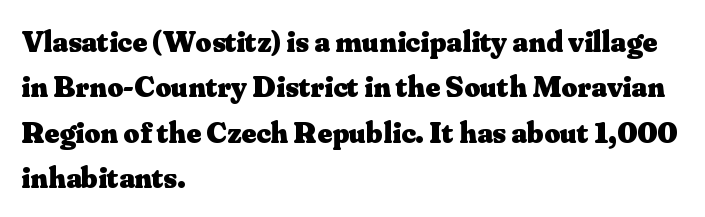
{"serif": "yes", "italic": "no", "bold": "yes", "weight": "heavy", "width": "normal", "stroke_contrast": "medium", "x_height": "small", "monospaced": "no", "underline": "no", "align": "left", "line_spacing": "normal", "line_spacing_ratio": 1.46, "letter_spacing": "normal", "letter_spacing_em": 0.0, "glyph_px": 31}
